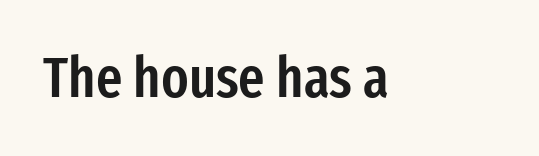
{"serif": "no", "italic": "no", "bold": "semi", "weight": "semibold", "width": "condensed", "stroke_contrast": "low", "x_height": "medium", "monospaced": "no", "underline": "no", "letter_spacing": "normal", "letter_spacing_em": 0.0, "glyph_px": 57}
